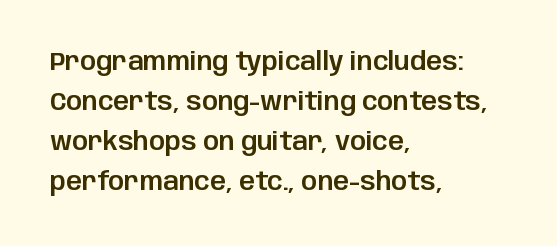
Q: Is the text italic (slanted)? A: No, it is upright.
Q: Is the text underlined? A: No.
Q: How is the paragraph aligned? A: Left-aligned.
Q: Is the spacing between letters normal or unusually wide? A: Normal.
Q: Is the spacing between lines tight, normal or loose? A: Normal.
